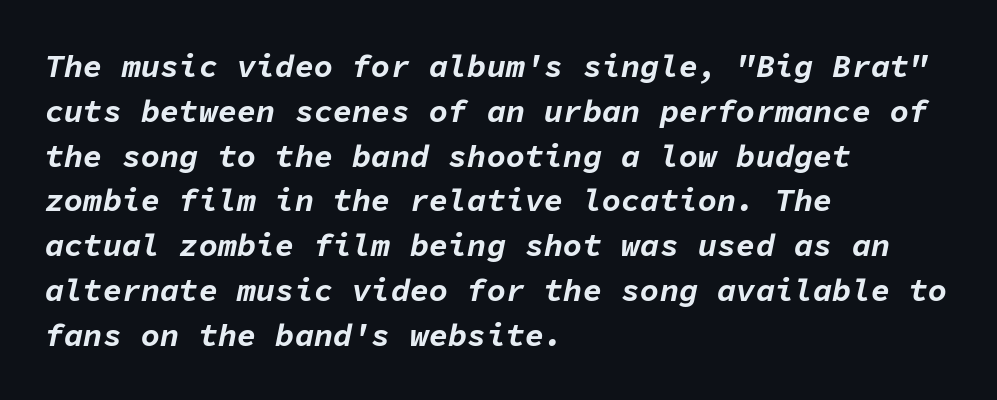
{"italic": "yes", "lean": "right", "slant_degrees": 11, "bold": "yes", "weight": "bold", "width": "normal", "stroke_contrast": "low", "x_height": "medium", "monospaced": "yes", "underline": "no", "align": "left", "line_spacing": "normal", "line_spacing_ratio": 1.4, "letter_spacing": "normal", "letter_spacing_em": 0.0, "glyph_px": 32}
